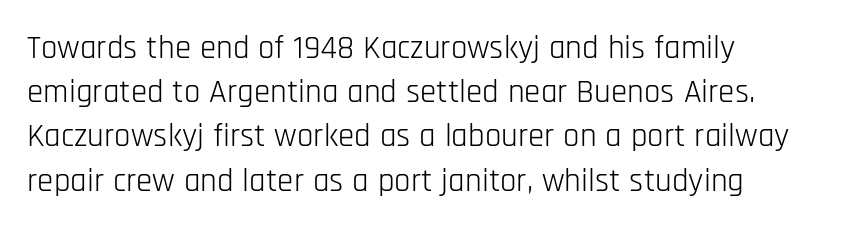
The image shows 33 px light, condensed sans-serif type, upright; set left-aligned, normal line spacing (1.34x), normal letter spacing, not underlined; low stroke contrast and a large x-height.
